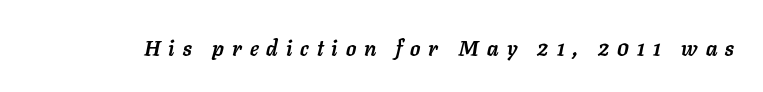
The image shows 21 px bold type, italic (leaning right); set unusually wide letter spacing (+0.38 em), not underlined.
